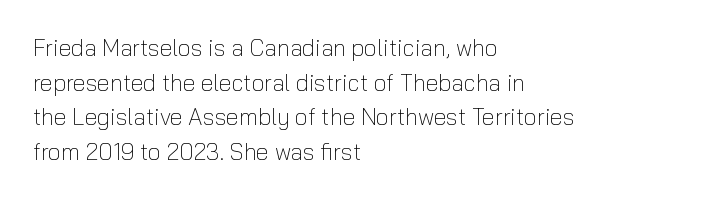
Q: Is the text bold? A: No.
Q: Is the text italic (slanted)? A: No, it is upright.
Q: Is the text underlined? A: No.
Q: How is the paragraph aligned? A: Left-aligned.
Q: Is the spacing between letters normal or unusually wide? A: Normal.
Q: Is the spacing between lines tight, normal or loose? A: Normal.
